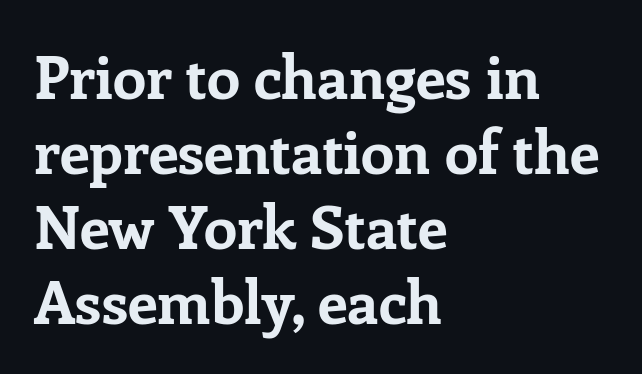
{"serif": "yes", "italic": "no", "bold": "yes", "weight": "bold", "width": "normal", "stroke_contrast": "low", "x_height": "medium", "monospaced": "no", "underline": "no", "align": "left", "line_spacing": "normal", "line_spacing_ratio": 1.25, "letter_spacing": "normal", "letter_spacing_em": 0.0, "glyph_px": 60}
